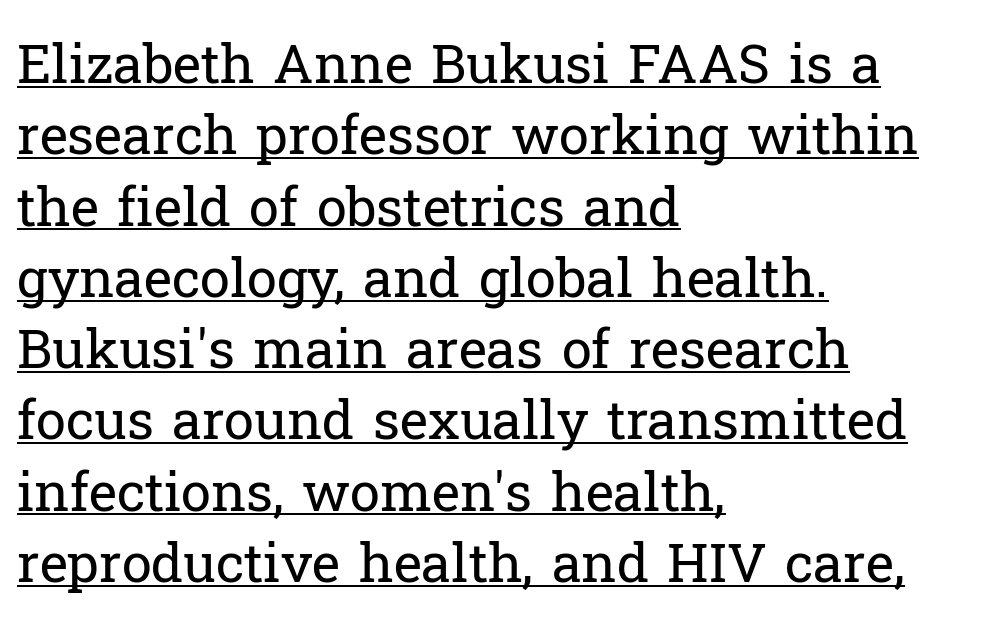
Q: Is the text bold? A: No.
Q: Is the text italic (slanted)? A: No, it is upright.
Q: Is the typeface a serif or a sans-serif typeface? A: Serif.
Q: Is the text underlined? A: Yes.
Q: How is the paragraph aligned? A: Left-aligned.
Q: Is the spacing between letters normal or unusually wide? A: Normal.
Q: Is the spacing between lines tight, normal or loose? A: Normal.
Q: Width (condensed, normal, or wide)? A: Normal.
Q: Stroke contrast? A: Low.
Q: x-height? A: Medium.
Q: Monospaced? A: No.
